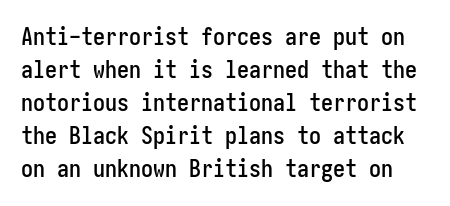
Q: Is the text italic (slanted)? A: No, it is upright.
Q: Is the text underlined? A: No.
Q: Is the spacing between letters normal or unusually wide? A: Normal.
Q: Is the spacing between lines tight, normal or loose? A: Normal.
